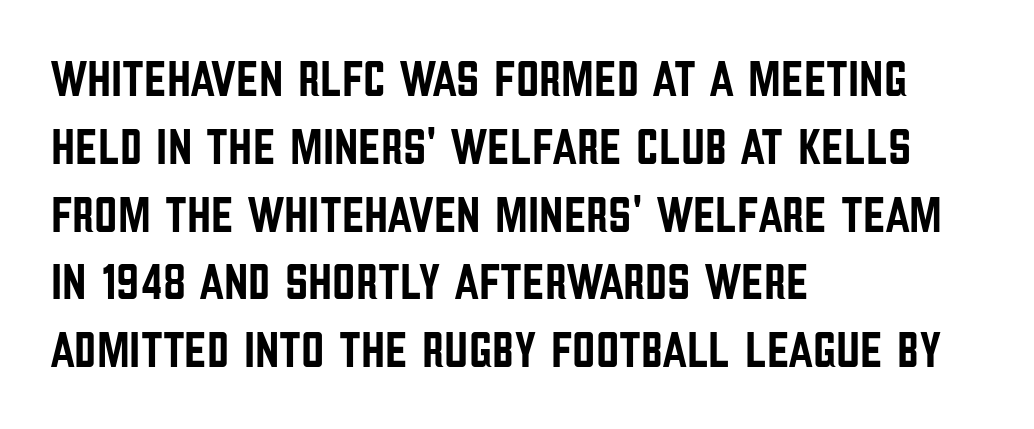
It's the straight-up-and-down kind of type. Font category for this specimen: sans-serif. The rendering uses natural spacing where letterforms have individual widths. Is the letter spacing exaggerated? No — it looks like the ordinary default. These lines are set flush left with a ragged right edge.
